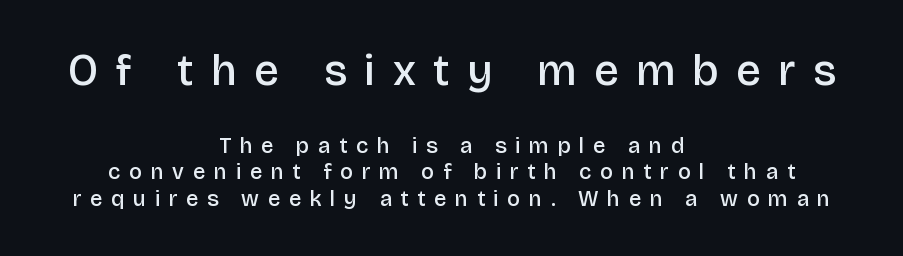
{"serif": "no", "italic": "no", "bold": "semi", "weight": "semibold", "width": "normal", "stroke_contrast": "low", "x_height": "large", "monospaced": "no", "underline": "no", "align": "center", "line_spacing_ratio": 1.2, "letter_spacing": "wide", "letter_spacing_em": 0.4, "larger_block": "first", "size_ratio": 2.0, "glyph_px": 44}
